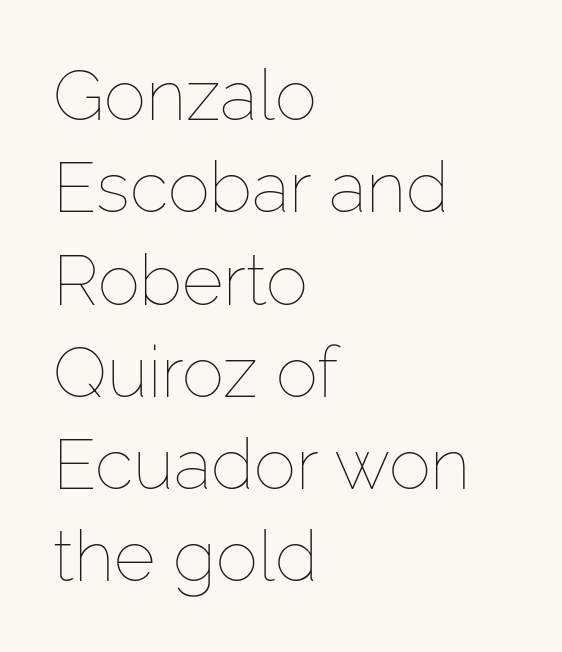
Q: Is the text bold? A: No.
Q: Is the text italic (slanted)? A: No, it is upright.
Q: Is the text underlined? A: No.
Q: How is the paragraph aligned? A: Left-aligned.
Q: Is the spacing between letters normal or unusually wide? A: Normal.
Q: Is the spacing between lines tight, normal or loose? A: Normal.
Q: Width (condensed, normal, or wide)? A: Normal.
Q: Stroke contrast? A: Low.
Q: x-height? A: Medium.
Q: Monospaced? A: No.
